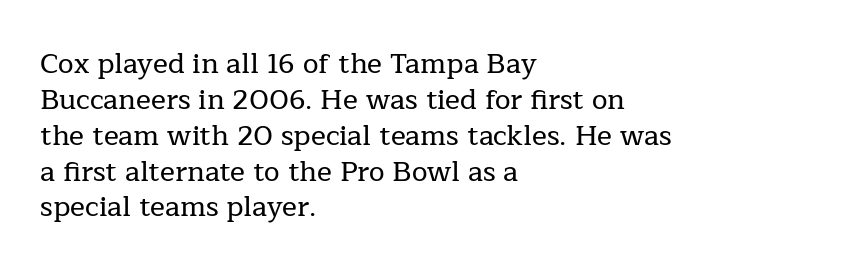
{"serif": "yes", "italic": "no", "width": "normal", "stroke_contrast": "low", "x_height": "medium", "monospaced": "no", "underline": "no", "align": "left", "line_spacing": "normal", "line_spacing_ratio": 1.28, "letter_spacing": "normal", "letter_spacing_em": 0.0, "glyph_px": 28}
